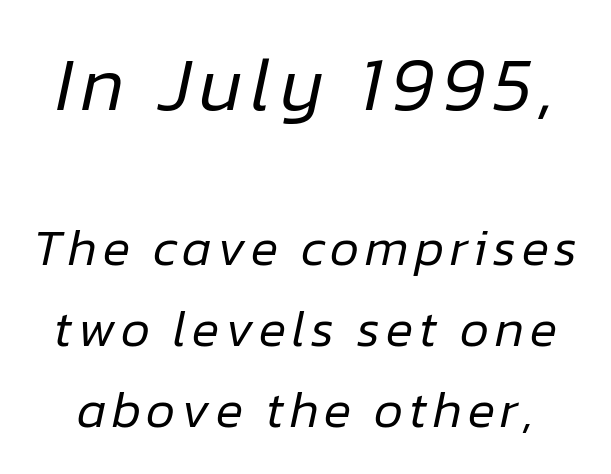
The image shows 76 px regular-weight type, italic (leaning right); set normal line spacing (1.59x), not underlined; the first (top) block is 1.49x larger; low stroke contrast and a medium x-height.
